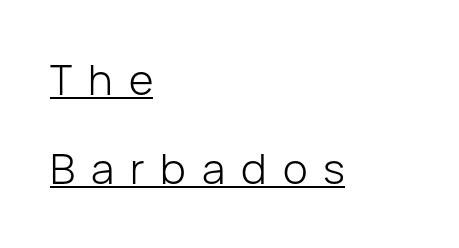
The rag falls on the right side of this text block. The strokes carry an ordinary text weight at most. Vertical strokes here are truly vertical. The tracking reads as deliberately expanded to a designer's eye. Proportional: the letters do not fall into vertical columns. Check the space under the baseline: a stroke is drawn there.
